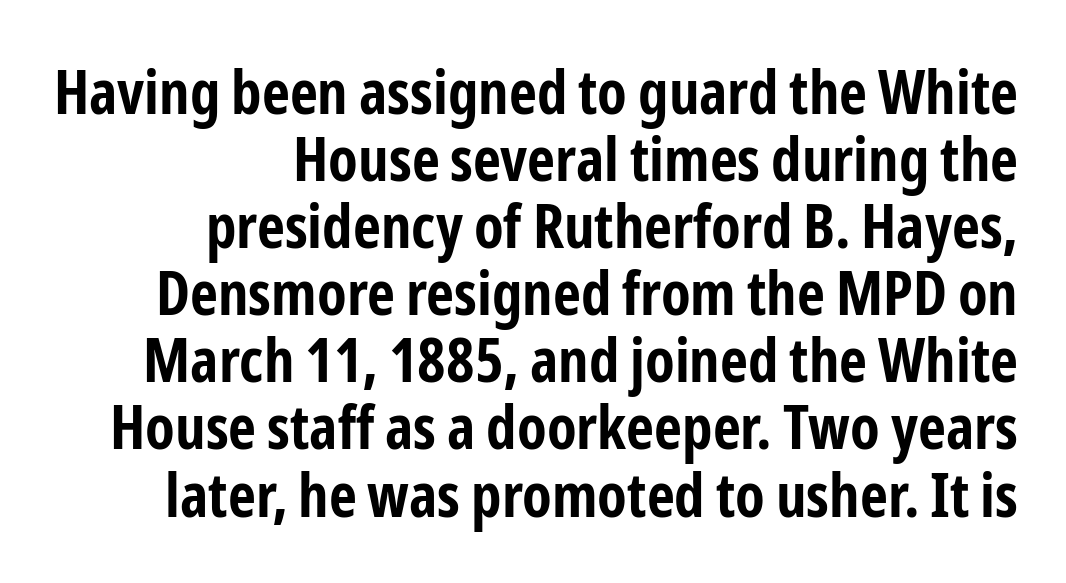
{"serif": "no", "italic": "no", "bold": "yes", "weight": "bold", "width": "condensed", "stroke_contrast": "low", "x_height": "medium", "monospaced": "no", "underline": "no", "align": "right", "line_spacing": "tight", "line_spacing_ratio": 1.1, "letter_spacing": "normal", "letter_spacing_em": 0.0, "glyph_px": 61}
